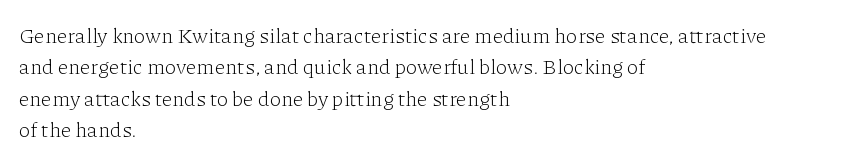
The image shows 21 px text type, upright; set left-aligned, normal line spacing (1.49x), normal letter spacing, not underlined.
